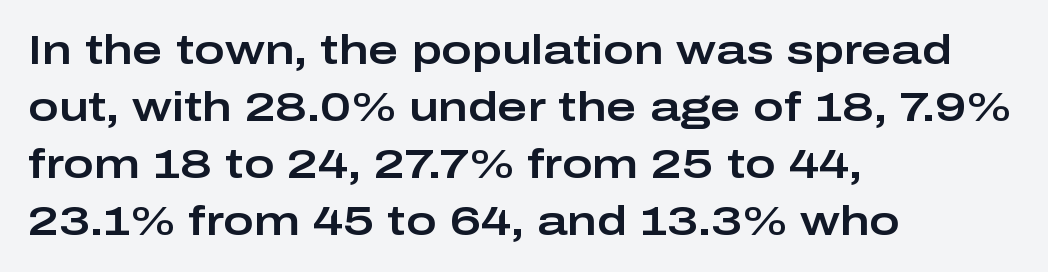
Descenders hang freely into open space. Horizontally, the lines are justified to the leading edge only. Nope, not italic — everything's standing straight. Default kerning and tracking; the words read as compact shapes.
